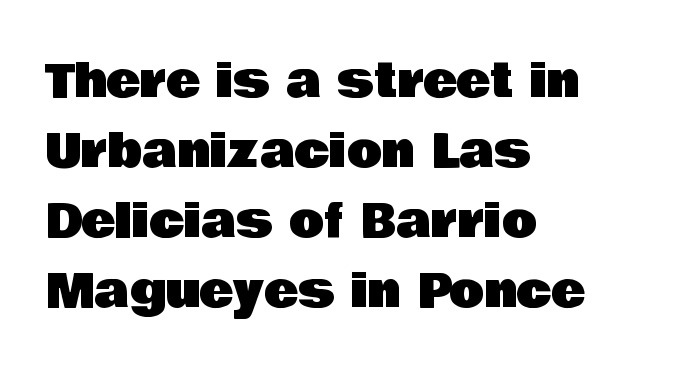
The image shows 46 px sans-serif type, upright; set left-aligned, normal line spacing (1.52x), normal letter spacing, not underlined; low stroke contrast and a large x-height.
